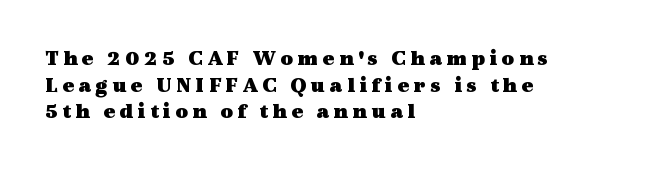
Q: Is the text bold? A: Yes.
Q: Is the text italic (slanted)? A: No, it is upright.
Q: Is the text underlined? A: No.
Q: How is the paragraph aligned? A: Left-aligned.
Q: Is the spacing between letters normal or unusually wide? A: Unusually wide.
